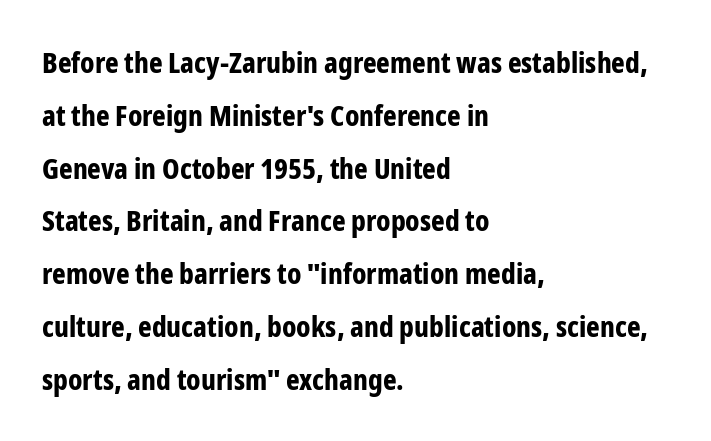
{"serif": "no", "italic": "no", "bold": "yes", "weight": "bold", "width": "condensed", "stroke_contrast": "low", "x_height": "medium", "monospaced": "no", "underline": "no", "align": "left", "line_spacing_ratio": 1.82, "letter_spacing": "normal", "letter_spacing_em": 0.0, "glyph_px": 29}
